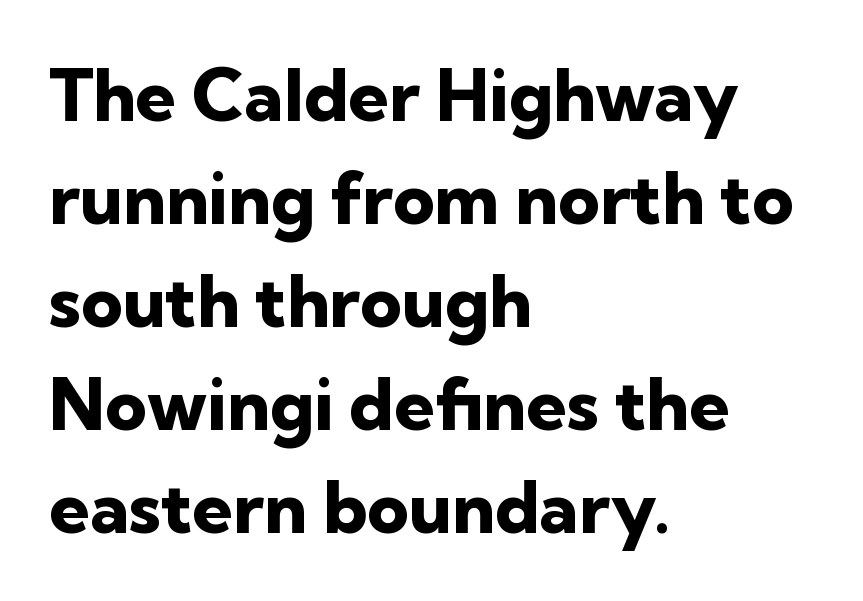
The lines sit at an ordinary, default distance from one another. Nobody touched the tracking dial on this one. Spacing verdict: proportional, widths tailored to each character. Regarding serifs, this sample does without them.
